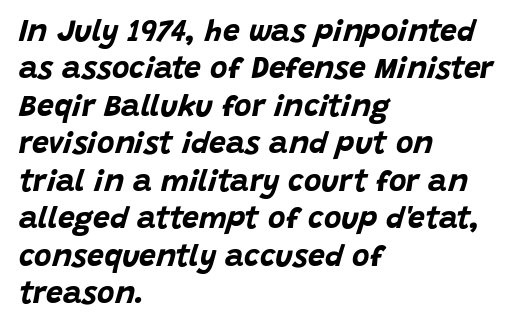
Q: Is the text bold? A: Yes.
Q: Is the text italic (slanted)? A: Yes, it leans right by about 15 degrees.
Q: Is the text underlined? A: No.
Q: How is the paragraph aligned? A: Left-aligned.
Q: Is the spacing between letters normal or unusually wide? A: Normal.
Q: Is the spacing between lines tight, normal or loose? A: Normal.
Q: Width (condensed, normal, or wide)? A: Normal.
Q: Stroke contrast? A: Low.
Q: x-height? A: Large.
Q: Monospaced? A: No.
